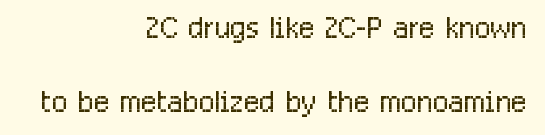
{"serif": "no", "italic": "no", "bold": "no", "weight": "light", "width": "condensed", "stroke_contrast": "low", "x_height": "medium", "monospaced": "no", "underline": "no", "align": "right", "line_spacing_ratio": 1.76, "letter_spacing": "normal", "letter_spacing_em": 0.0, "glyph_px": 42}
